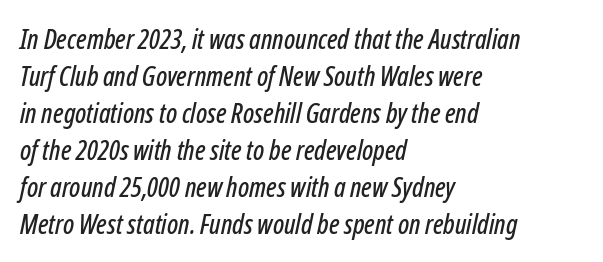
Students, note that the glyphs here touch the page at normal intervals. No word sits above an underline. These lines stack with their left ends in a neat column. If you drew a line through each stem, it would be angled.
